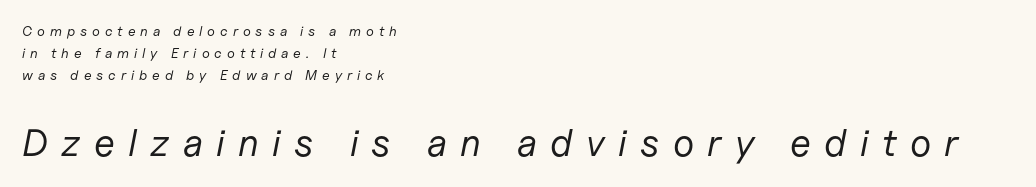
{"italic": "yes", "lean": "right", "slant_degrees": 11, "bold": "no", "weight": "regular", "width": "normal", "stroke_contrast": "low", "x_height": "medium", "monospaced": "no", "underline": "no", "align": "left", "line_spacing": "normal", "line_spacing_ratio": 1.58, "letter_spacing": "wide", "letter_spacing_em": 0.35, "larger_block": "second", "size_ratio": 2.71, "glyph_px": 38}
